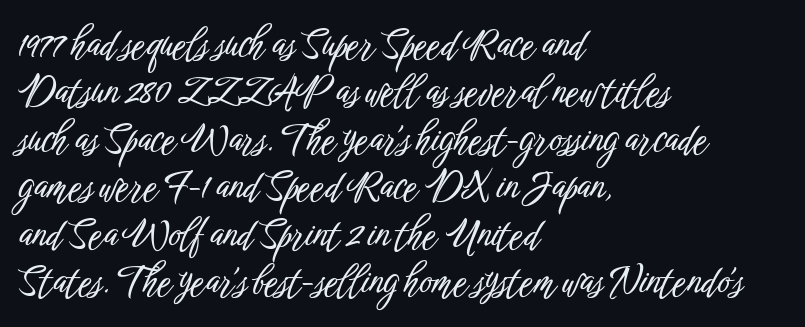
Q: Is the text italic (slanted)? A: Yes.
Q: Is the typeface a serif or a sans-serif typeface? A: Sans-serif.
Q: Is the text underlined? A: No.
Q: How is the paragraph aligned? A: Left-aligned.
Q: Is the spacing between letters normal or unusually wide? A: Normal.
Q: Is the spacing between lines tight, normal or loose? A: Normal.
Q: Width (condensed, normal, or wide)? A: Condensed.
Q: Stroke contrast? A: Low.
Q: x-height? A: Medium.
Q: Monospaced? A: No.
